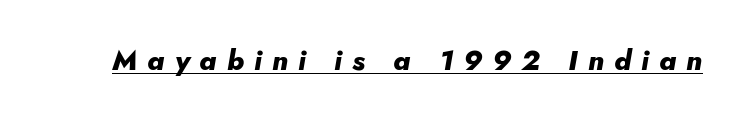
The image shows 28 px heavy type, italic (leaning right); set unusually wide letter spacing (+0.36 em), underlined; low stroke contrast and a small x-height.
